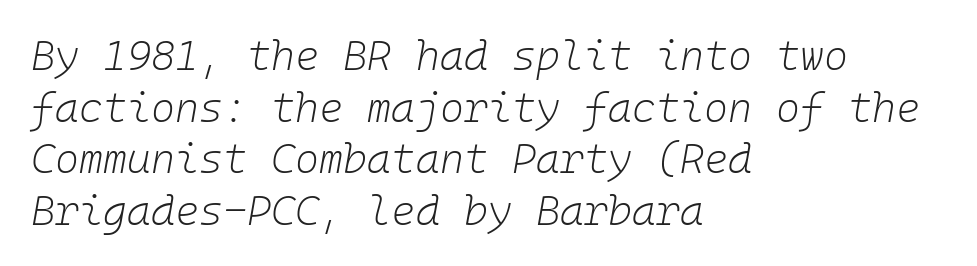
The image shows 41 px light type, italic (leaning right), monospaced; set left-aligned, normal line spacing (1.26x), normal letter spacing, not underlined; low stroke contrast and a medium x-height.
